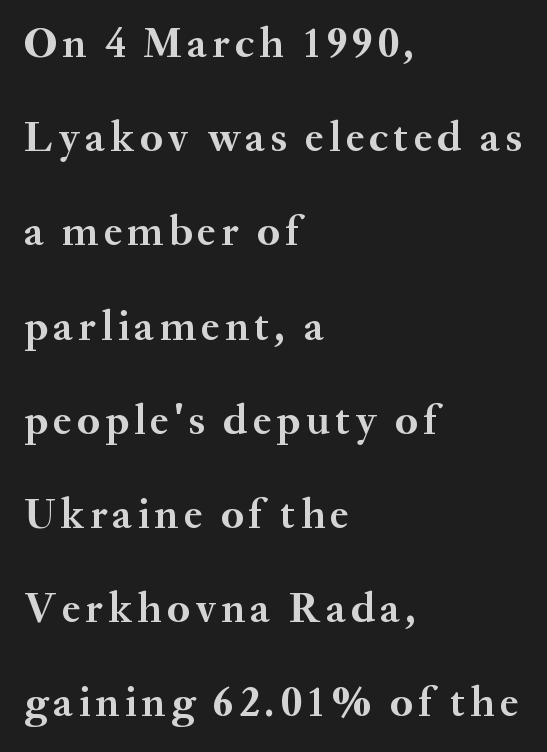
{"serif": "yes", "italic": "no", "bold": "yes", "weight": "semibold", "width": "normal", "stroke_contrast": "medium", "x_height": "small", "monospaced": "no", "underline": "no", "align": "left", "line_spacing": "loose", "line_spacing_ratio": 2.19, "glyph_px": 43}
